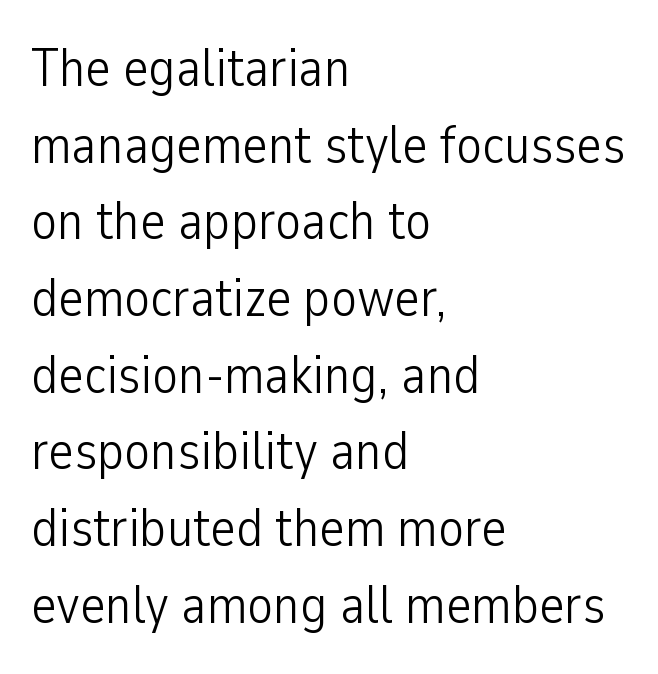
{"serif": "no", "italic": "no", "bold": "no", "weight": "light", "width": "condensed", "stroke_contrast": "low", "x_height": "medium", "monospaced": "no", "underline": "no", "align": "left", "line_spacing": "normal", "line_spacing_ratio": 1.42, "letter_spacing": "normal", "letter_spacing_em": 0.0, "glyph_px": 54}
